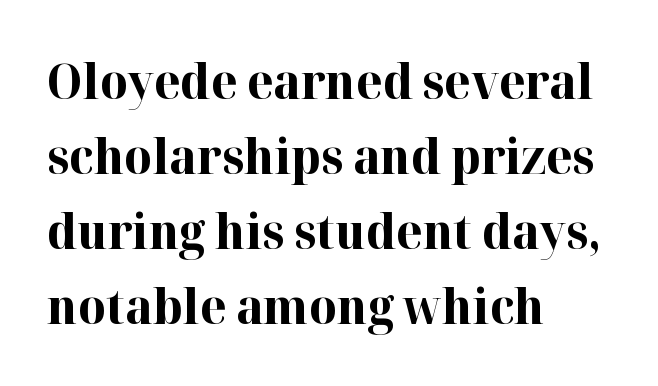
The image shows 48 px bold serif type, upright; set left-aligned, normal line spacing (1.56x), normal letter spacing, not underlined; high stroke contrast and a medium x-height.
